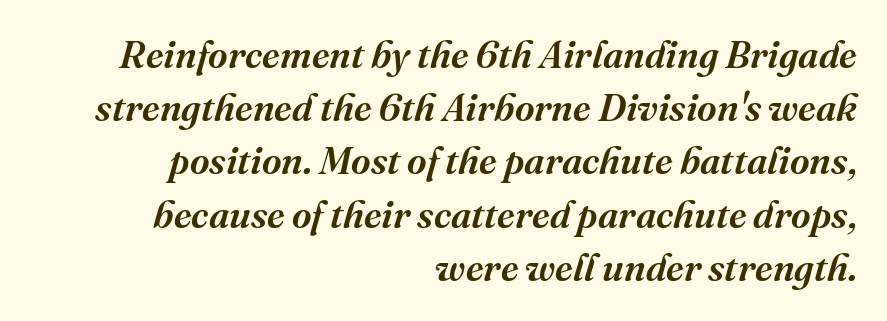
{"serif": "yes", "italic": "yes", "lean": "right", "slant_degrees": 16, "bold": "semi", "weight": "semibold", "width": "normal", "stroke_contrast": "medium", "x_height": "medium", "monospaced": "no", "underline": "no", "align": "right", "line_spacing": "normal", "line_spacing_ratio": 1.4, "letter_spacing": "normal", "letter_spacing_em": 0.0, "glyph_px": 38}
